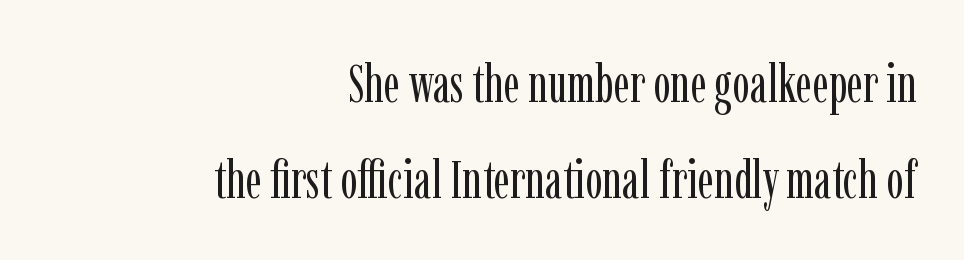
The image shows 52 px regular-weight, condensed serif type, upright; set right-aligned, line spacing 1.84x, normal letter spacing, not underlined; low stroke contrast and a medium x-height.
